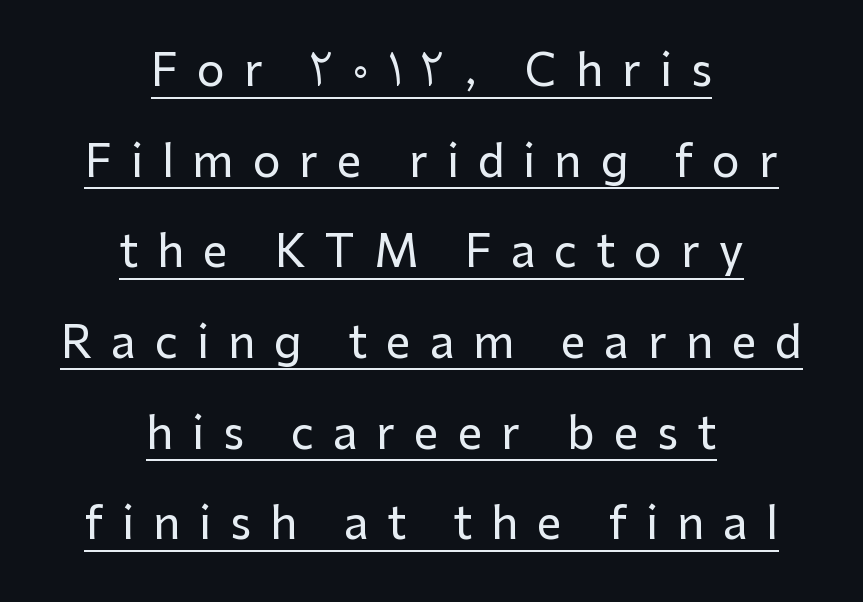
The image shows 44 px sans-serif type, upright; set centered, loose line spacing (2.06x), unusually wide letter spacing (+0.43 em), underlined; low stroke contrast and a medium x-height.
